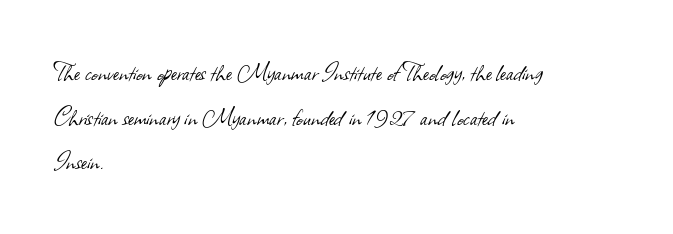
Q: Is the text bold? A: No.
Q: Is the typeface a serif or a sans-serif typeface? A: Sans-serif.
Q: Is the text underlined? A: No.
Q: How is the paragraph aligned? A: Left-aligned.
Q: Is the spacing between letters normal or unusually wide? A: Normal.
Q: Is the spacing between lines tight, normal or loose? A: Normal.
Q: Width (condensed, normal, or wide)? A: Normal.
Q: Stroke contrast? A: Low.
Q: x-height? A: Small.
Q: Monospaced? A: No.
